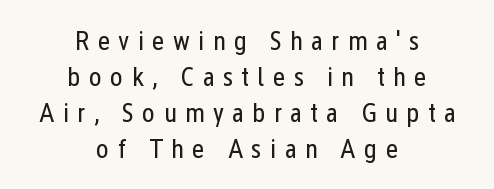
Check the space under the baseline: it is left empty. Characters follow at a spacing far wider than the type designer built in. Ascenders rise straight up at ninety degrees. Students, observe: this is what conventionally led text looks like. On a weight scale, this lands at 450 or below. Short and long lines alike share a common midpoint.
